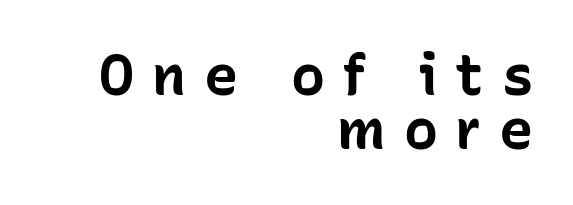
The image shows 57 px bold sans-serif type, upright; set right-aligned, tight line spacing (0.95x), unusually wide letter spacing (+0.31 em), not underlined; low stroke contrast and a medium x-height.
